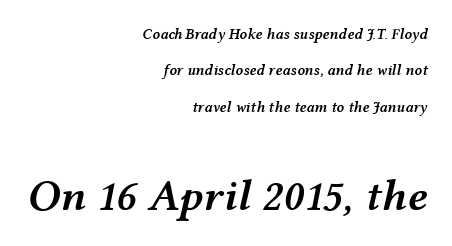
You get the small type first, then a jump to larger type. How are the letters spaced? Ordinarily, with no added tracking. The characters look somewhat weighty, a semibold short of true bold. This sample uses an oblique cut, with every glyph tilted off the vertical. Leftover space on each line is placed entirely before the opening word. This rendering features lettering with no underline.
